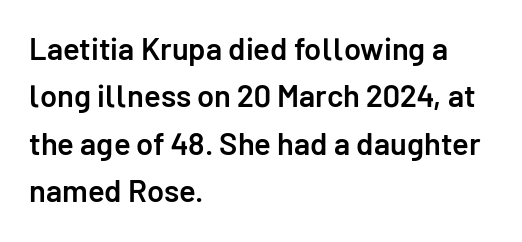
The image shows 31 px semibold sans-serif type, upright; set left-aligned, normal line spacing (1.53x), normal letter spacing, not underlined; low stroke contrast and a medium x-height.
